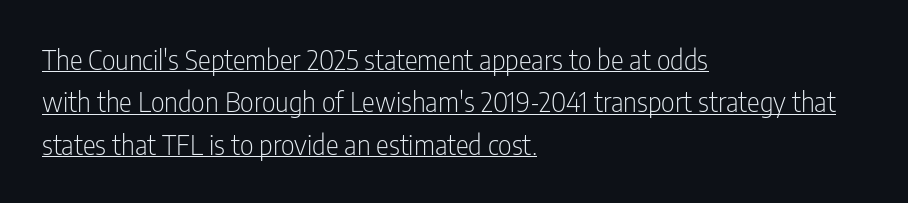
Q: Is the text bold? A: No.
Q: Is the text italic (slanted)? A: No, it is upright.
Q: Is the text underlined? A: Yes.
Q: How is the paragraph aligned? A: Left-aligned.
Q: Is the spacing between letters normal or unusually wide? A: Normal.
Q: Is the spacing between lines tight, normal or loose? A: Normal.
